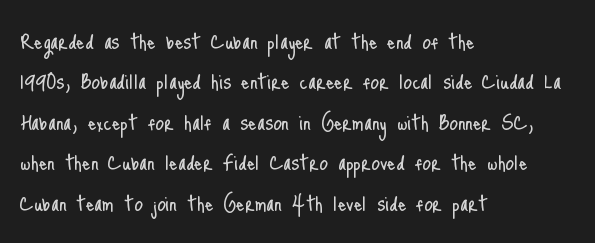
The passage shown stacks its lines at a standard gap. Students, note that the glyphs here touch the page at normal intervals. This reads as an unemphasized weight, regular at the heaviest. Typeset ragged right — the left edge is the straight one. No italicization has been applied; the sample stays upright.
